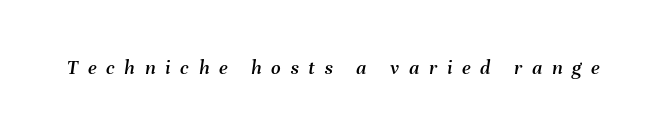
Every character sits at an angle, as italics do. Descender tails drop into unmarked territory. The type is letterspaced generously, with wide tracking.
